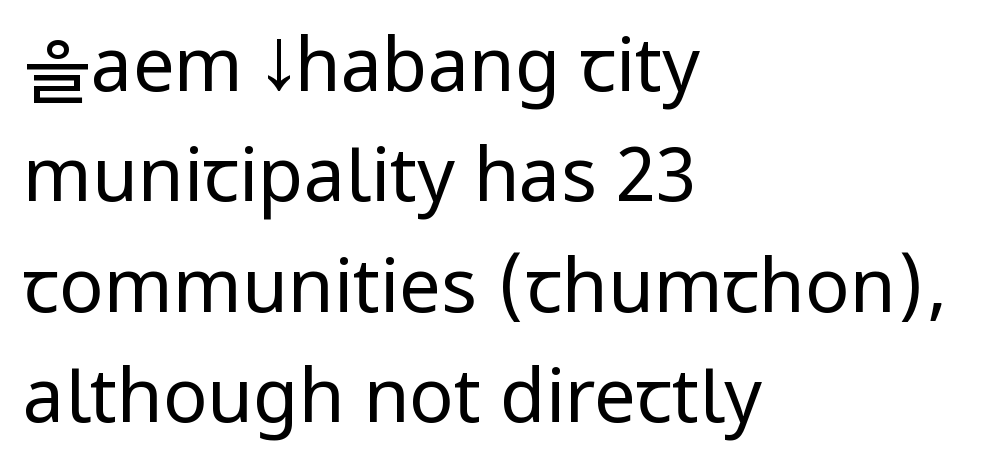
The image shows 74 px regular-weight, condensed sans-serif type, upright; set left-aligned, normal line spacing (1.49x), normal letter spacing, not underlined; low stroke contrast.
